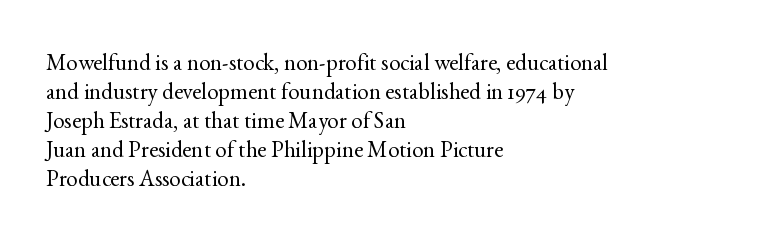
The image shows 23 px text type, upright; set left-aligned, normal line spacing (1.26x), normal letter spacing, not underlined.
